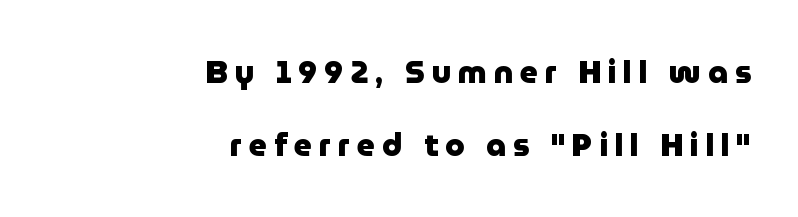
{"serif": "no", "italic": "no", "bold": "yes", "weight": "heavy", "width": "normal", "stroke_contrast": "low", "x_height": "medium", "monospaced": "no", "underline": "no", "align": "right", "line_spacing": "loose", "line_spacing_ratio": 2.34, "letter_spacing": "wide", "letter_spacing_em": 0.22, "glyph_px": 31}
